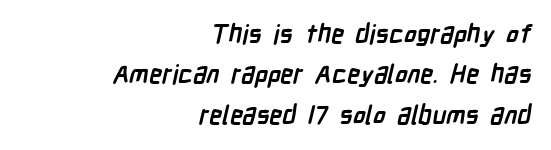
The image shows 26 px bold type; set right-aligned, normal line spacing (1.55x), normal letter spacing, not underlined.
